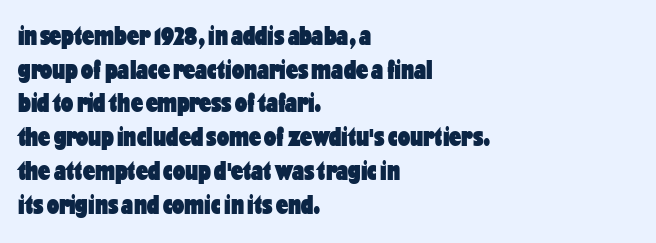
Its strokes are broad and dark, the hallmark of bold type. It's the straight-up-and-down kind of type. Regular leading. Caption: standard tracking, unaltered.
